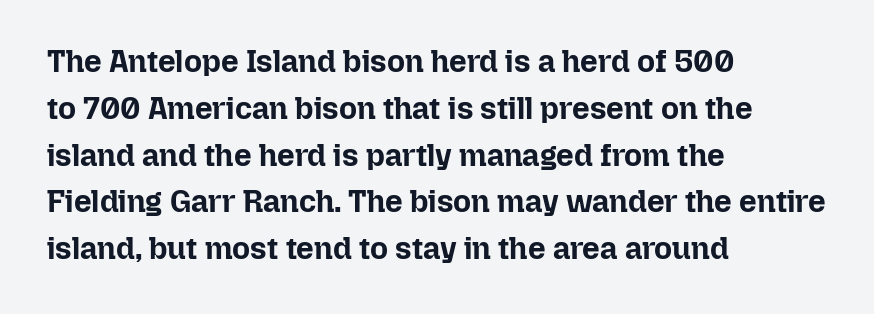
Q: Is the text bold? A: Yes.
Q: Is the text italic (slanted)? A: No, it is upright.
Q: Is the text underlined? A: No.
Q: How is the paragraph aligned? A: Left-aligned.
Q: Is the spacing between letters normal or unusually wide? A: Normal.
Q: Is the spacing between lines tight, normal or loose? A: Normal.
Q: Width (condensed, normal, or wide)? A: Normal.
Q: Stroke contrast? A: Low.
Q: x-height? A: Medium.
Q: Monospaced? A: No.
